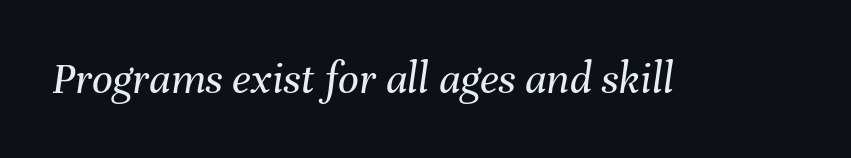
{"italic": "yes", "lean": "right", "slant_degrees": 8, "bold": "no", "weight": "regular", "width": "normal", "stroke_contrast": "medium", "x_height": "medium", "monospaced": "no", "underline": "no", "letter_spacing": "normal", "letter_spacing_em": 0.0, "glyph_px": 46}
